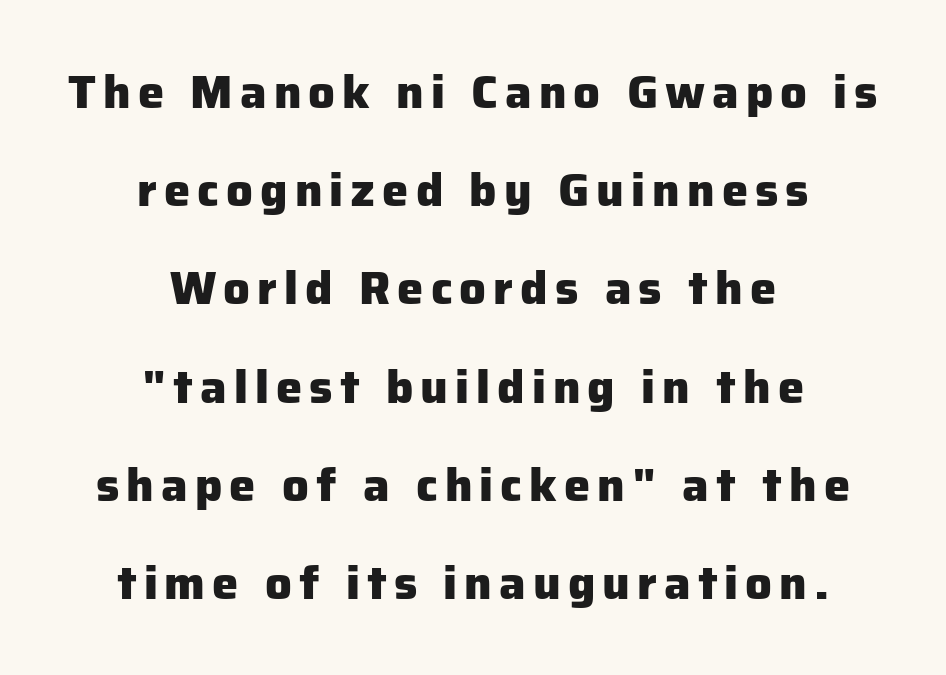
{"serif": "no", "italic": "no", "bold": "yes", "weight": "heavy", "width": "normal", "stroke_contrast": "low", "x_height": "medium", "monospaced": "no", "underline": "no", "align": "center", "line_spacing": "loose", "line_spacing_ratio": 2.09, "glyph_px": 47}
